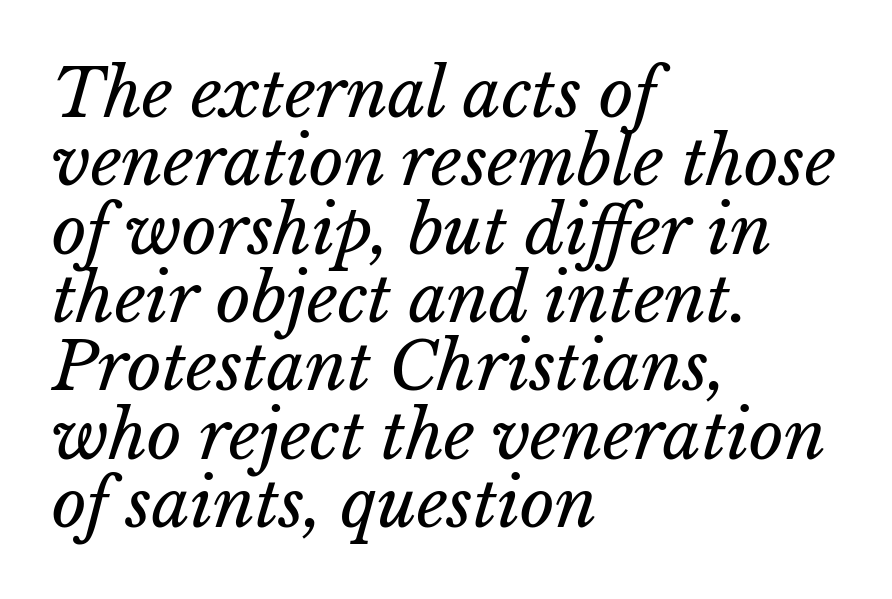
Letter spacing: default. No letter is thick-stroked: the sample isn't bold. Each new line begins almost immediately beneath the previous one. Note the varied advance widths — an 'i' is clearly narrower than an 'm'.
